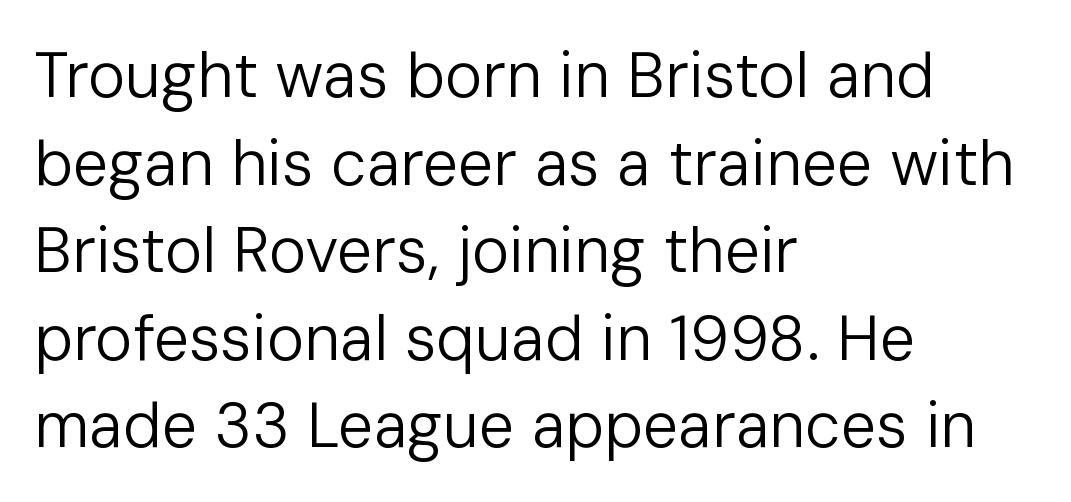
Q: Is the text bold? A: No.
Q: Is the text italic (slanted)? A: No, it is upright.
Q: Is the typeface a serif or a sans-serif typeface? A: Sans-serif.
Q: Is the text underlined? A: No.
Q: How is the paragraph aligned? A: Left-aligned.
Q: Is the spacing between letters normal or unusually wide? A: Normal.
Q: Is the spacing between lines tight, normal or loose? A: Normal.
Q: Width (condensed, normal, or wide)? A: Normal.
Q: Stroke contrast? A: Low.
Q: x-height? A: Medium.
Q: Monospaced? A: No.
